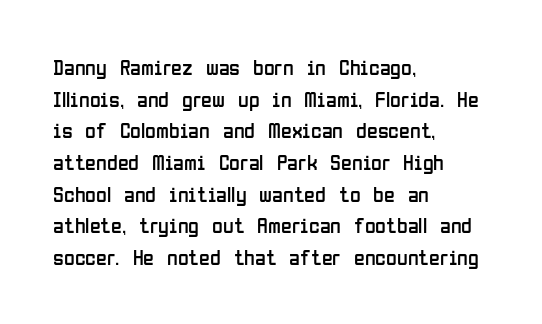
{"italic": "no", "bold": "no", "underline": "no", "align": "left", "line_spacing": "normal", "line_spacing_ratio": 1.44, "letter_spacing": "normal", "letter_spacing_em": 0.0, "glyph_px": 22}
